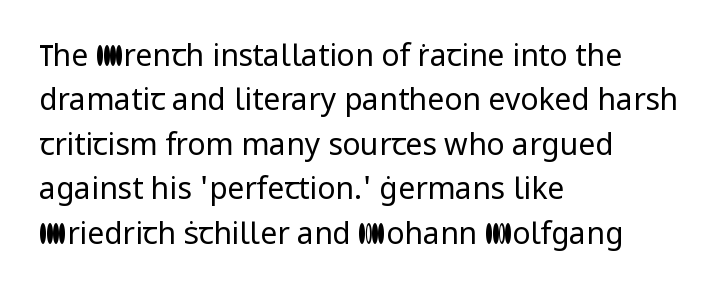
Q: Is the text bold? A: No.
Q: Is the text italic (slanted)? A: No, it is upright.
Q: Is the typeface a serif or a sans-serif typeface? A: Sans-serif.
Q: Is the text underlined? A: No.
Q: How is the paragraph aligned? A: Left-aligned.
Q: Is the spacing between letters normal or unusually wide? A: Normal.
Q: Is the spacing between lines tight, normal or loose? A: Normal.
Q: Width (condensed, normal, or wide)? A: Normal.
Q: Stroke contrast? A: Low.
Q: x-height? A: Medium.
Q: Monospaced? A: No.
